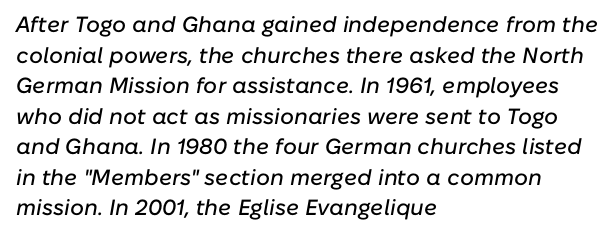
Q: Is the text italic (slanted)? A: Yes, it leans right by about 10 degrees.
Q: Is the text underlined? A: No.
Q: How is the paragraph aligned? A: Left-aligned.
Q: Is the spacing between letters normal or unusually wide? A: Normal.
Q: Is the spacing between lines tight, normal or loose? A: Normal.
